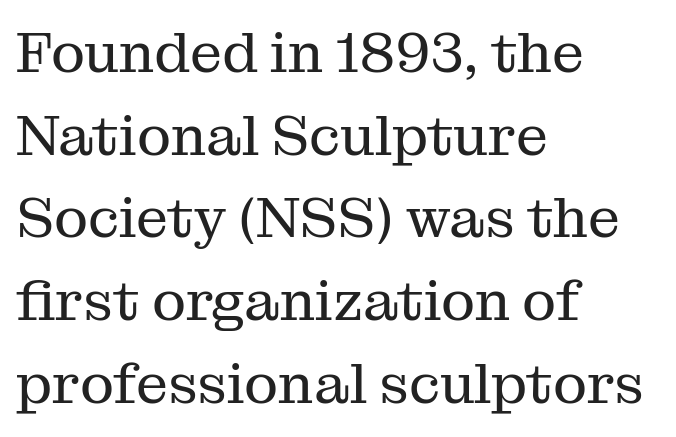
The image shows 57 px regular-weight serif type, upright; set left-aligned, normal line spacing (1.45x), normal letter spacing, not underlined; medium stroke contrast and a medium x-height.
